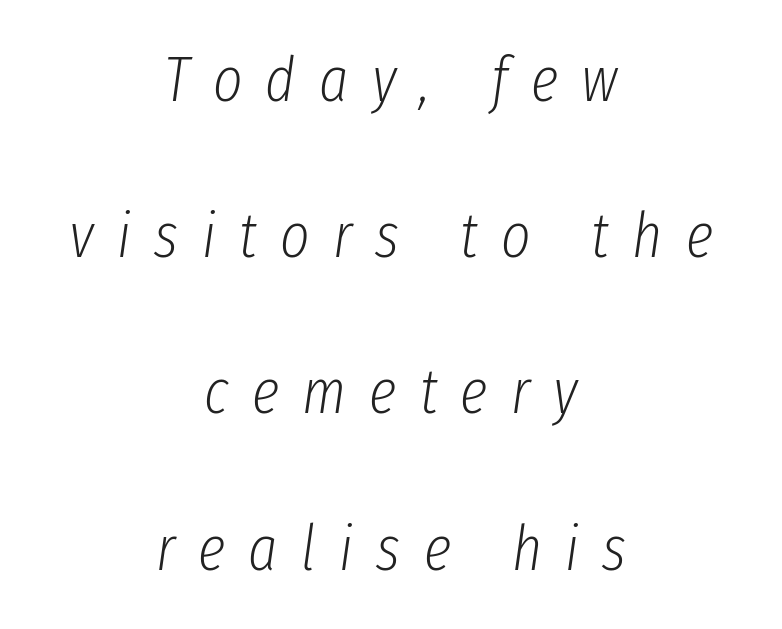
The foot of each line stays bare and open. Compared with a flush-left layout, this one balances lines on the center instead. Widely set lines give the paragraph a tall, airy silhouette. Every character sits at an angle, as italics do.
